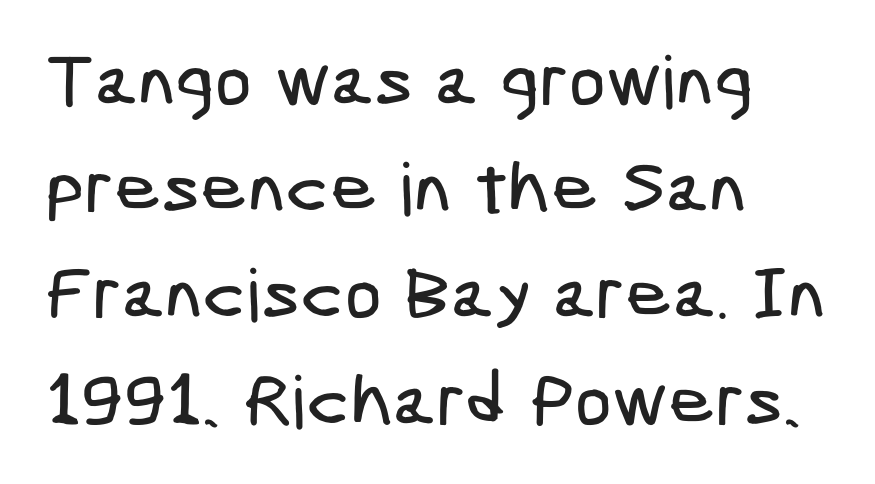
Q: Is the typeface a serif or a sans-serif typeface? A: Sans-serif.
Q: Is the text underlined? A: No.
Q: How is the paragraph aligned? A: Left-aligned.
Q: Is the spacing between letters normal or unusually wide? A: Normal.
Q: Is the spacing between lines tight, normal or loose? A: Normal.
Q: Width (condensed, normal, or wide)? A: Condensed.
Q: Stroke contrast? A: Low.
Q: x-height? A: Medium.
